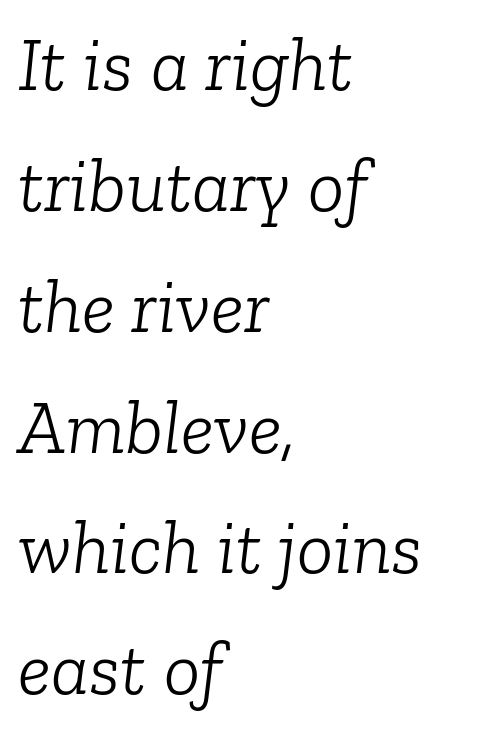
Q: Is the text bold? A: No.
Q: Is the text italic (slanted)? A: Yes, it leans right by about 6 degrees.
Q: Is the typeface a serif or a sans-serif typeface? A: Serif.
Q: Is the text underlined? A: No.
Q: How is the paragraph aligned? A: Left-aligned.
Q: Is the spacing between letters normal or unusually wide? A: Normal.
Q: Is the spacing between lines tight, normal or loose? A: Normal.
Q: Width (condensed, normal, or wide)? A: Normal.
Q: Stroke contrast? A: Low.
Q: x-height? A: Medium.
Q: Monospaced? A: No.
